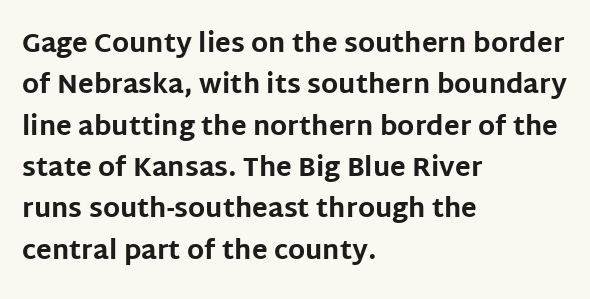
Q: Is the text bold? A: Yes.
Q: Is the text italic (slanted)? A: No, it is upright.
Q: Is the text underlined? A: No.
Q: How is the paragraph aligned? A: Left-aligned.
Q: Is the spacing between letters normal or unusually wide? A: Normal.
Q: Is the spacing between lines tight, normal or loose? A: Normal.
